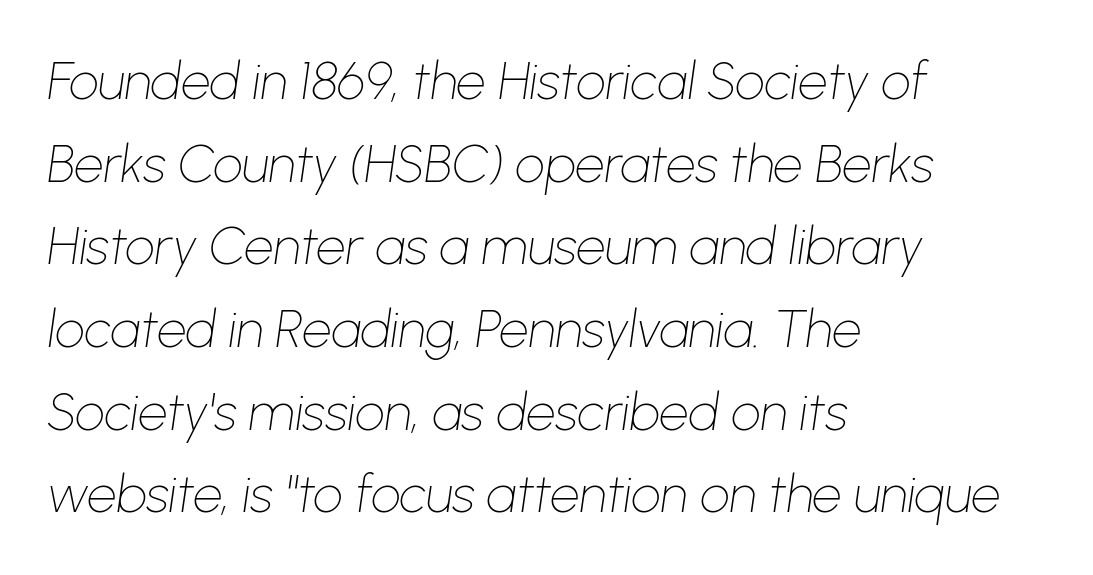
{"italic": "yes", "lean": "right", "slant_degrees": 8, "bold": "no", "weight": "thin", "width": "normal", "stroke_contrast": "low", "x_height": "medium", "monospaced": "no", "underline": "no", "align": "left", "line_spacing": "normal", "line_spacing_ratio": 1.59, "letter_spacing": "normal", "letter_spacing_em": 0.0, "glyph_px": 52}
